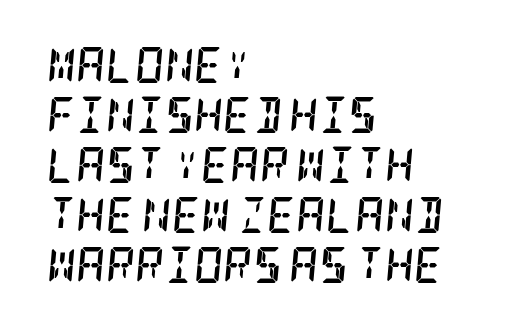
The image shows 36 px semibold, condensed serif type, italic (leaning right); set left-aligned, normal line spacing (1.39x), normal letter spacing, not underlined; low stroke contrast and a large x-height.
